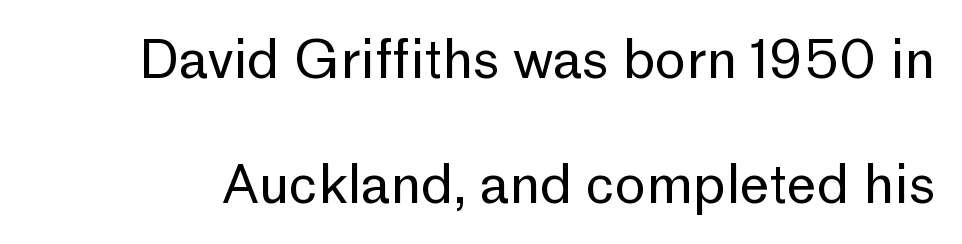
The image shows 53 px regular-weight sans-serif type, upright; set loose line spacing (2.36x), normal letter spacing, not underlined; low stroke contrast and a medium x-height.
